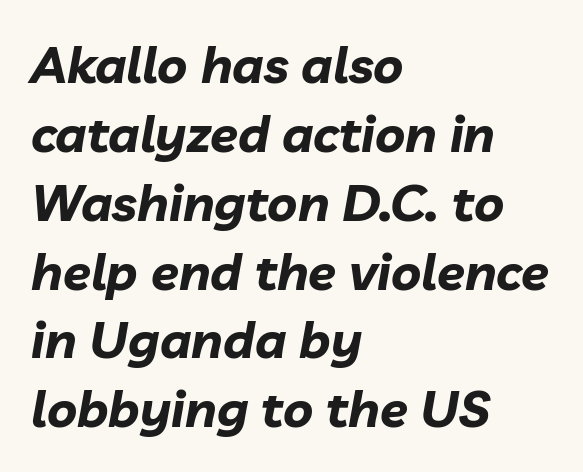
The text carries the slant typical of an italic or oblique font. Rule under the text: the space is simply empty. Notice how descenders clear the ascenders below comfortably — that's standard leading. Compared with an ordinary text face, these strokes are far heavier — a full bold. Is this a fixed-width face? No — the glyphs have proportional, varying widths.
